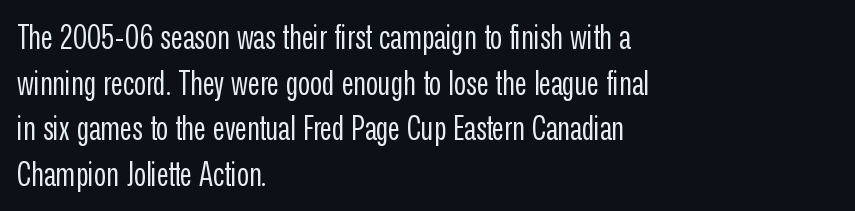
Check the space under the baseline: it is left empty. Line spacing here is normal. The letters look calm and open, with moderate or lighter stems. The glyphs in this specimen are sans serif. Here the designer chose a conventional face with non-uniform glyph widths.
